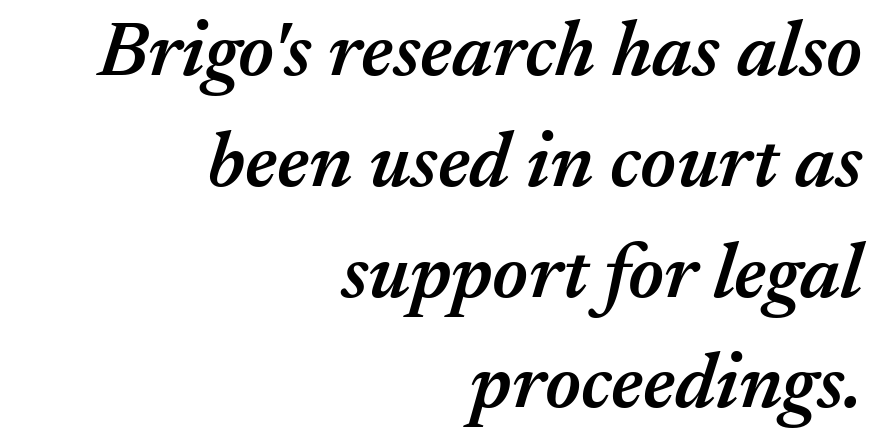
The image shows 78 px semibold type, italic (leaning right); set right-aligned, normal line spacing (1.42x), normal letter spacing, not underlined; medium stroke contrast and a medium x-height.
